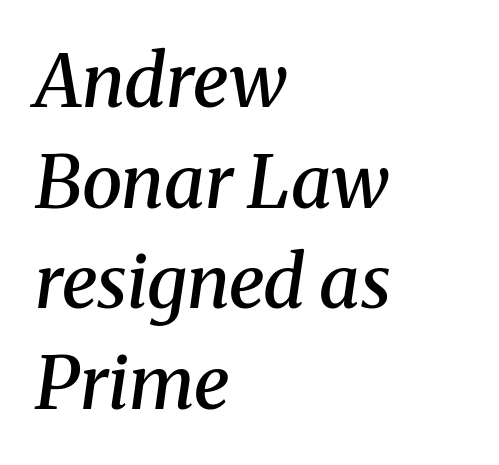
The image shows 73 px semibold serif type, italic (leaning right); set left-aligned, normal line spacing (1.38x), normal letter spacing, not underlined; medium stroke contrast and a medium x-height.
